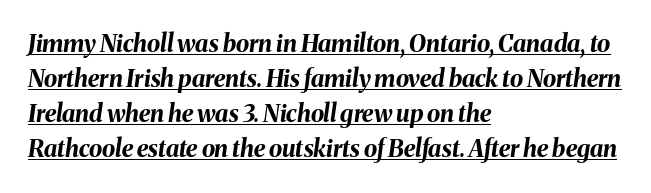
The image shows 24 px bold type, italic (leaning right); set left-aligned, normal line spacing (1.46x), normal letter spacing, underlined.
